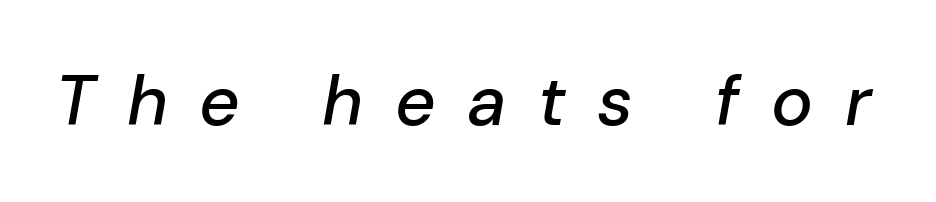
Q: Is the text italic (slanted)? A: Yes, it leans right by about 10 degrees.
Q: Is the text underlined? A: No.
Q: Is the spacing between letters normal or unusually wide? A: Unusually wide.
Q: Width (condensed, normal, or wide)? A: Normal.
Q: Stroke contrast? A: Low.
Q: x-height? A: Medium.
Q: Monospaced? A: No.
